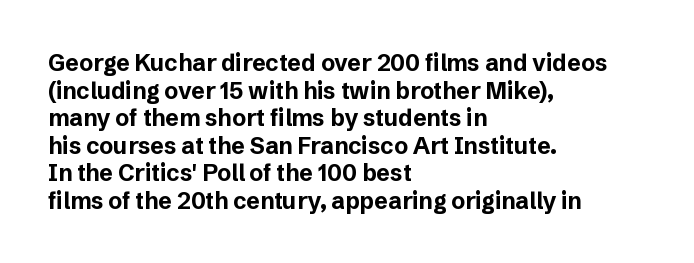
The letters stand upright; this is a roman face. Each word holds together tightly as a unit, with standard inter-letter gaps. Underline: absent. Notice how thick the strokes are: this is what a full bold looks like. The setting favours the left margin, as ordinary paragraphs usually do.
